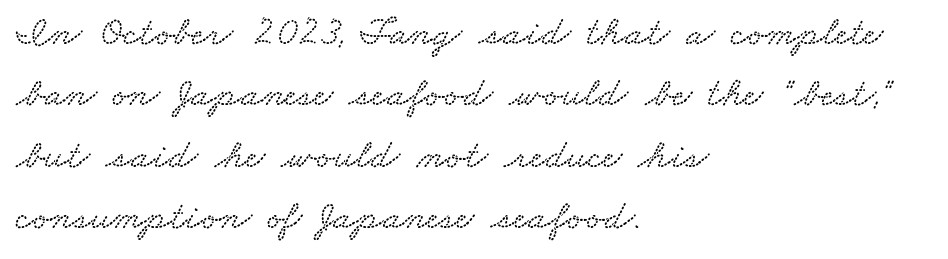
{"width": "wide", "stroke_contrast": "low", "x_height": "small", "monospaced": "no", "underline": "no", "align": "left", "line_spacing": "normal", "line_spacing_ratio": 1.5, "letter_spacing": "normal", "letter_spacing_em": 0.0, "glyph_px": 41}
